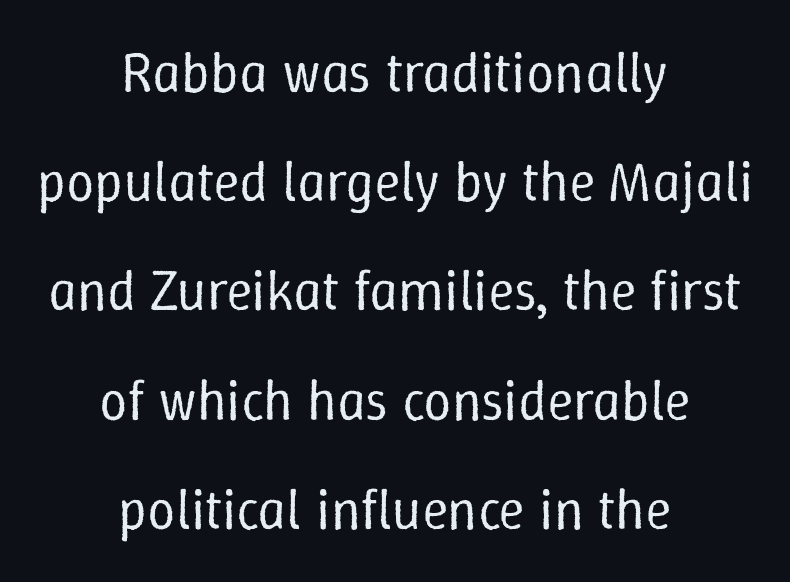
The image shows 56 px regular-weight type, upright; set centered, loose line spacing (1.95x), normal letter spacing, not underlined; low stroke contrast and a medium x-height.
